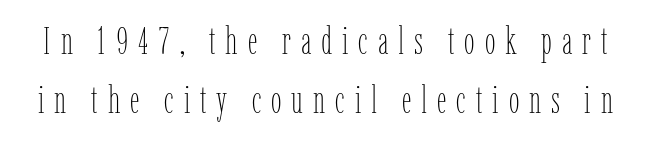
{"italic": "no", "bold": "no", "weight": "thin", "width": "condensed", "stroke_contrast": "low", "x_height": "medium", "monospaced": "no", "underline": "no", "line_spacing": "normal", "line_spacing_ratio": 1.56, "letter_spacing": "wide", "letter_spacing_em": 0.26, "glyph_px": 38}
